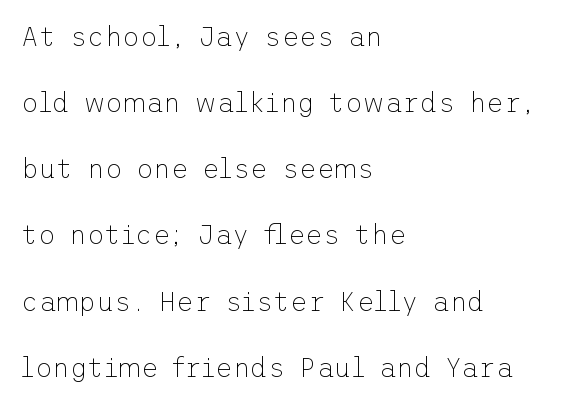
{"italic": "no", "bold": "no", "underline": "no", "align": "left", "line_spacing": "loose", "line_spacing_ratio": 2.45, "letter_spacing": "normal", "letter_spacing_em": 0.0, "glyph_px": 27}
